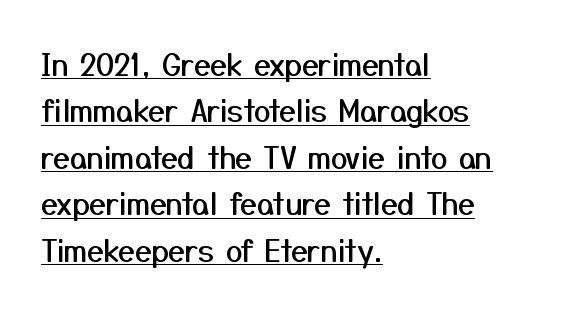
The image shows 30 px sans-serif type, upright; set left-aligned, normal line spacing (1.55x), normal letter spacing, underlined; medium stroke contrast and a medium x-height.
